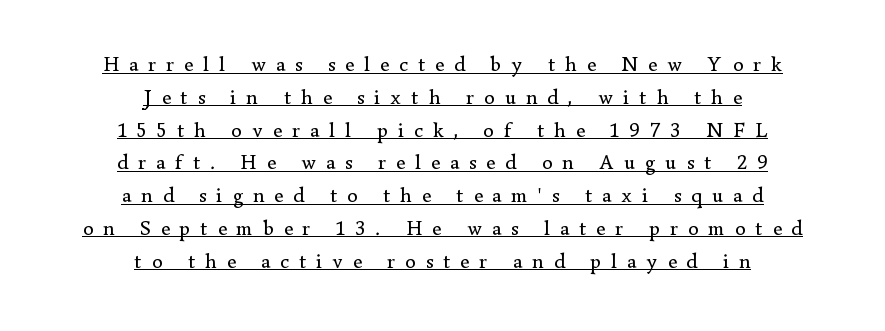
{"italic": "no", "bold": "no", "underline": "yes", "align": "center", "line_spacing": "normal", "line_spacing_ratio": 1.56, "letter_spacing": "wide", "letter_spacing_em": 0.48, "glyph_px": 21}
